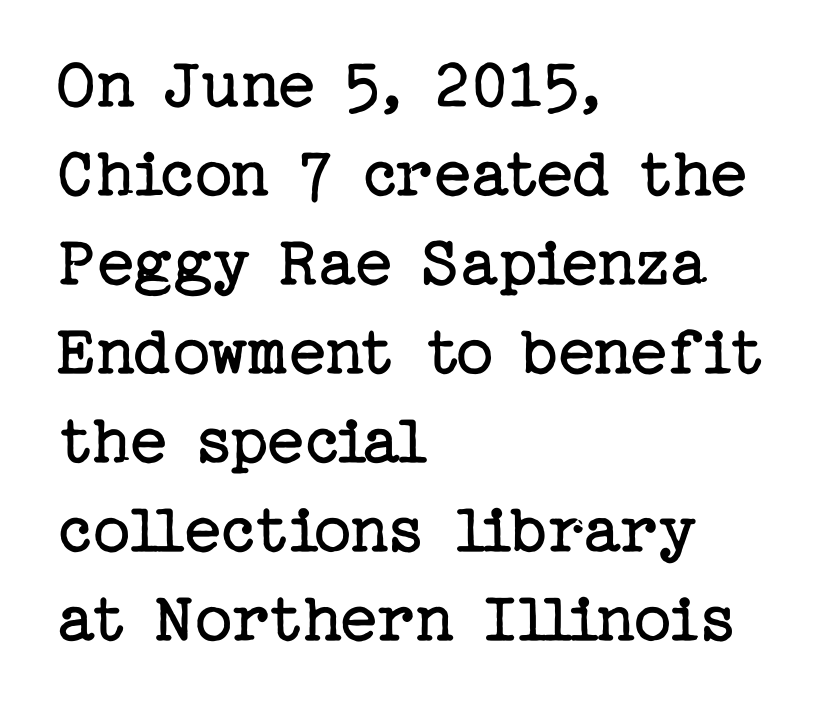
The image shows 73 px regular-weight serif type, upright; set left-aligned, line spacing 1.22x, normal letter spacing, not underlined; low stroke contrast and a medium x-height.
